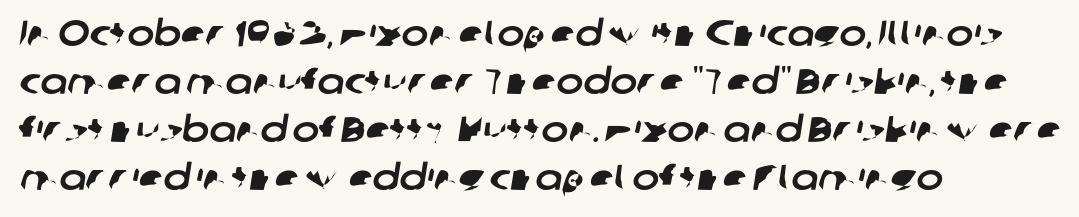
Q: Is the typeface a serif or a sans-serif typeface? A: Sans-serif.
Q: Is the text underlined? A: No.
Q: How is the paragraph aligned? A: Left-aligned.
Q: Is the spacing between letters normal or unusually wide? A: Normal.
Q: Is the spacing between lines tight, normal or loose? A: Normal.
Q: Width (condensed, normal, or wide)? A: Normal.
Q: Stroke contrast? A: Low.
Q: x-height? A: Medium.
Q: Monospaced? A: No.
